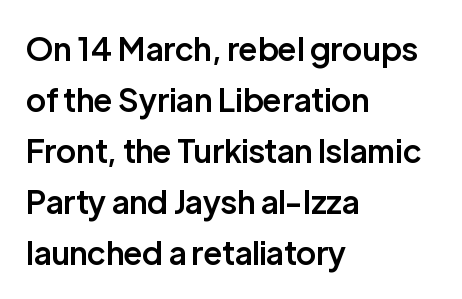
The image shows 32 px semibold sans-serif type, upright; set left-aligned, normal line spacing (1.59x), normal letter spacing, not underlined; low stroke contrast and a medium x-height.
